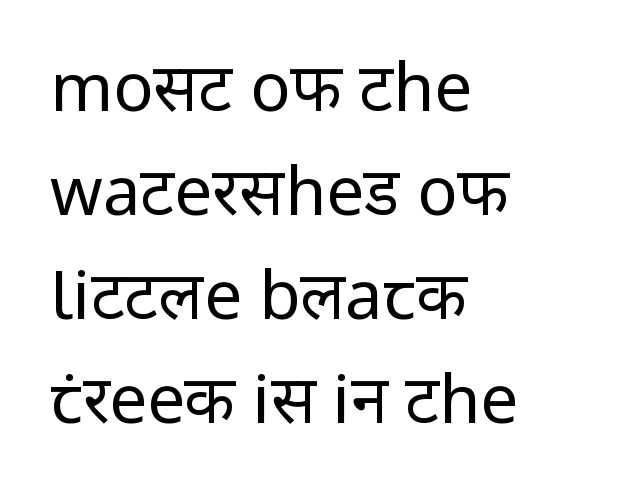
{"serif": "no", "italic": "no", "bold": "no", "weight": "regular", "width": "normal", "stroke_contrast": "low", "x_height": "medium", "monospaced": "no", "underline": "no", "align": "left", "line_spacing": "normal", "line_spacing_ratio": 1.55, "letter_spacing": "normal", "letter_spacing_em": 0.0, "glyph_px": 67}
